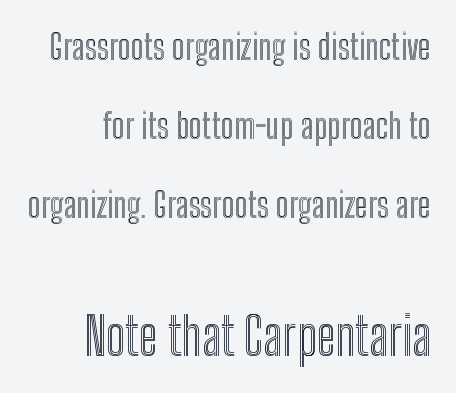
Whoever set this made the second block the dominant, larger element. Is this a fixed-width face? No — the glyphs have proportional, varying widths. The horizontal fit of the characters is conventional and even. The space between consecutive lines is lavish. Quick note: underline off. This sample uses an upright cut, with every glyph sitting square on the baseline.
